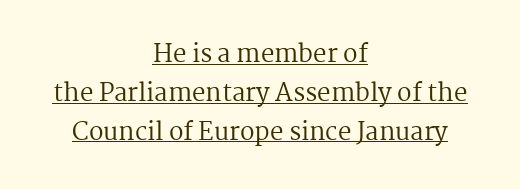
The image shows 24 px text type, upright; set centered, normal line spacing (1.62x), normal letter spacing, underlined.
